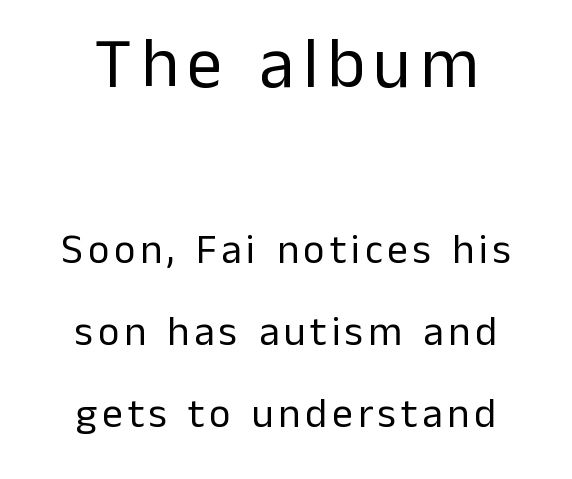
Ink coverage per letter is moderate at most. Layout note: lines centered. The designer gave the opening block more size than the closing block. The passage shown is not underscored anywhere. Regarding leading, the lines here are spaced well apart.
